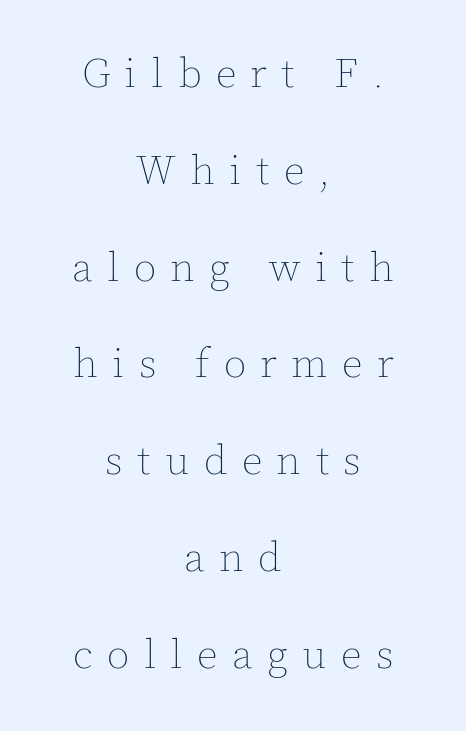
Plain, unruled lines of type. Spacing verdict: proportional, widths tailored to each character. Display-style spreading of the glyphs; the letterfit is very open. The leading is generous, giving the passage an open texture. Leftover space on each line is divided equally before and after the words. Unbolded letterforms with no extra heft.
